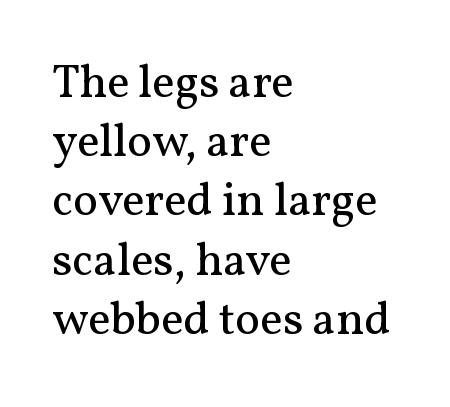
{"serif": "yes", "italic": "no", "bold": "no", "weight": "regular", "width": "normal", "stroke_contrast": "medium", "x_height": "medium", "monospaced": "no", "underline": "no", "align": "left", "line_spacing": "normal", "line_spacing_ratio": 1.26, "letter_spacing": "normal", "letter_spacing_em": 0.0, "glyph_px": 47}
